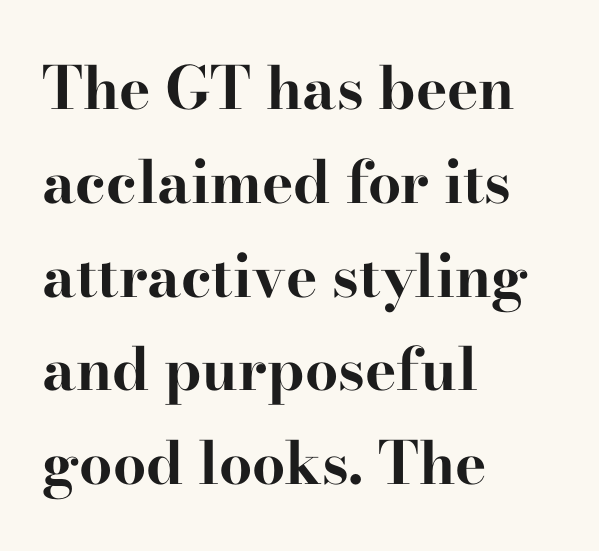
The image shows 59 px bold, wide serif type, upright; set left-aligned, normal line spacing (1.59x), normal letter spacing, not underlined; high stroke contrast and a small x-height.
